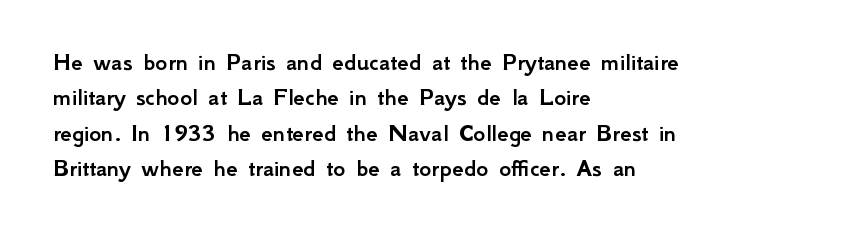
The image shows 26 px text type, upright; set left-aligned, normal line spacing (1.36x), normal letter spacing, not underlined.
